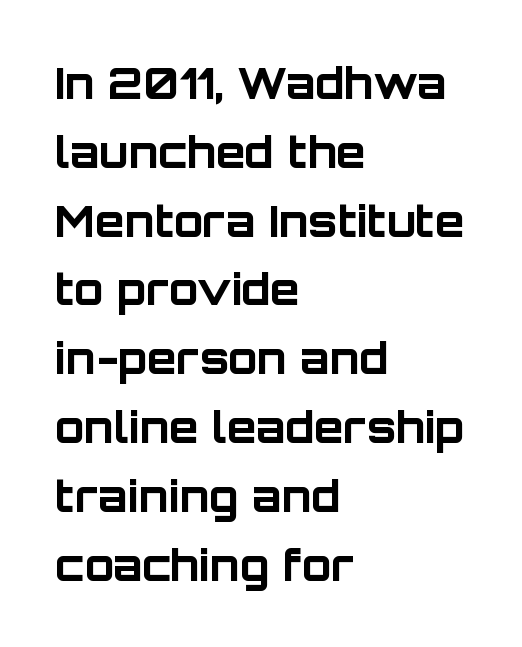
The image shows 43 px bold sans-serif type, upright; set left-aligned, normal line spacing (1.6x), normal letter spacing, not underlined; low stroke contrast and a large x-height.
